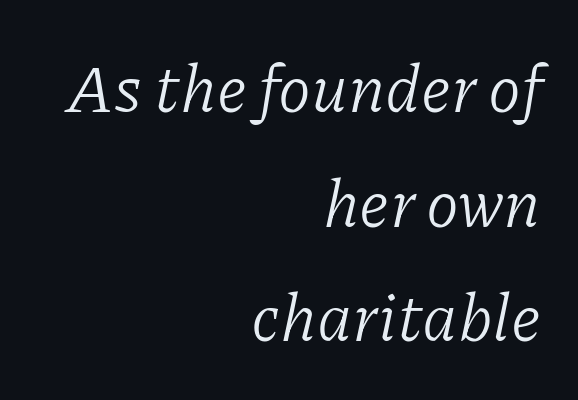
Where is the straight margin? On the right. Is the type slanted? Yes — the strokes lean at a clear angle. Character widths vary here, with narrow letters taking less room than wide ones. Classification — serif. The characters are drawn with everyday or finer stroke widths. How are the letters spaced? Ordinarily, with no added tracking.
